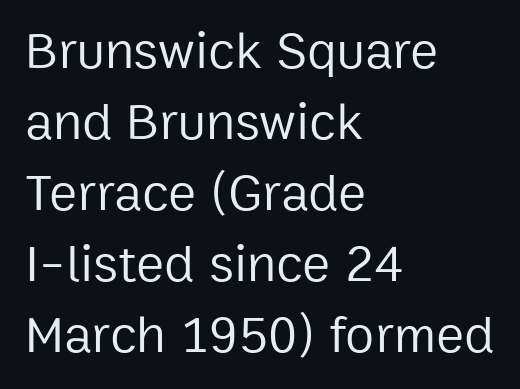
Q: Is the text bold? A: No.
Q: Is the text italic (slanted)? A: No, it is upright.
Q: Is the typeface a serif or a sans-serif typeface? A: Sans-serif.
Q: Is the text underlined? A: No.
Q: How is the paragraph aligned? A: Left-aligned.
Q: Is the spacing between letters normal or unusually wide? A: Normal.
Q: Is the spacing between lines tight, normal or loose? A: Normal.
Q: Width (condensed, normal, or wide)? A: Normal.
Q: Stroke contrast? A: Low.
Q: x-height? A: Medium.
Q: Monospaced? A: No.
